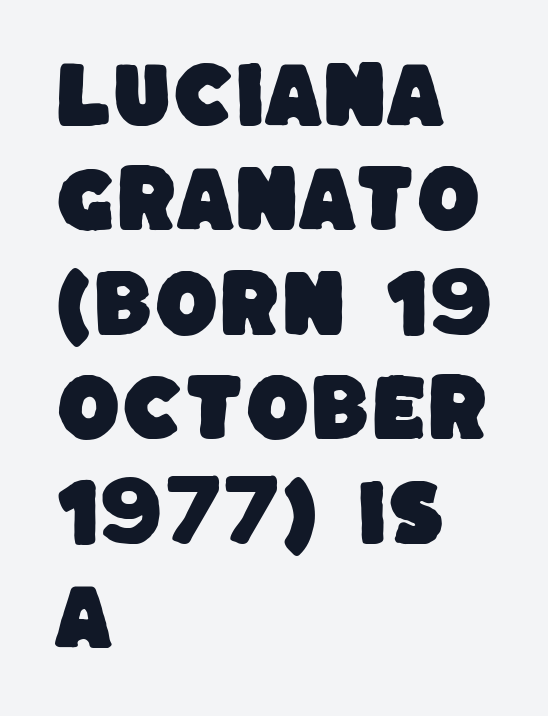
Q: Is the typeface a serif or a sans-serif typeface? A: Sans-serif.
Q: Is the text underlined? A: No.
Q: How is the paragraph aligned? A: Left-aligned.
Q: Is the spacing between letters normal or unusually wide? A: Normal.
Q: Is the spacing between lines tight, normal or loose? A: Normal.
Q: Width (condensed, normal, or wide)? A: Normal.
Q: Stroke contrast? A: Low.
Q: x-height? A: Large.
Q: Monospaced? A: No.
